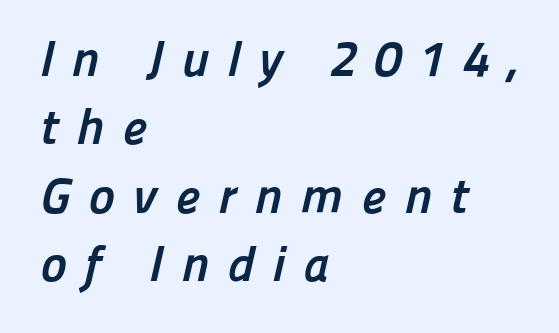
The image shows 50 px semibold sans-serif type; set left-aligned, normal line spacing (1.37x), unusually wide letter spacing (+0.36 em), not underlined; low stroke contrast and a medium x-height.
